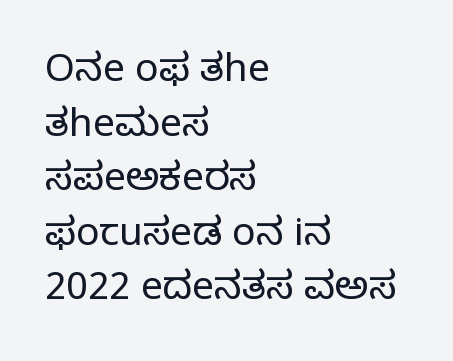
A roman cut, with each character standing at attention. Note the varied advance widths — an 'i' is clearly narrower than an 'm'. Letters rest on an invisible, unmarked baseline. The passage shown has conventional tracking throughout.
